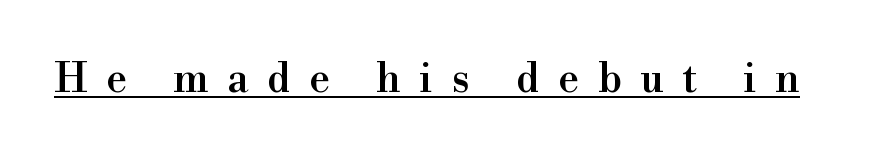
{"serif": "yes", "italic": "no", "width": "normal", "stroke_contrast": "high", "x_height": "small", "monospaced": "no", "underline": "yes", "letter_spacing": "wide", "letter_spacing_em": 0.46, "glyph_px": 41}
